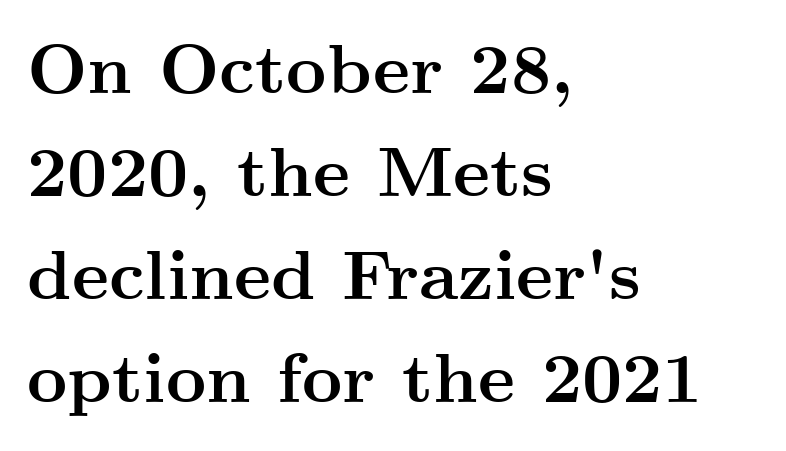
Q: Is the text bold? A: Yes.
Q: Is the text italic (slanted)? A: No, it is upright.
Q: Is the typeface a serif or a sans-serif typeface? A: Serif.
Q: Is the text underlined? A: No.
Q: How is the paragraph aligned? A: Left-aligned.
Q: Is the spacing between letters normal or unusually wide? A: Normal.
Q: Is the spacing between lines tight, normal or loose? A: Normal.
Q: Width (condensed, normal, or wide)? A: Wide.
Q: Stroke contrast? A: Medium.
Q: x-height? A: Small.
Q: Monospaced? A: No.
